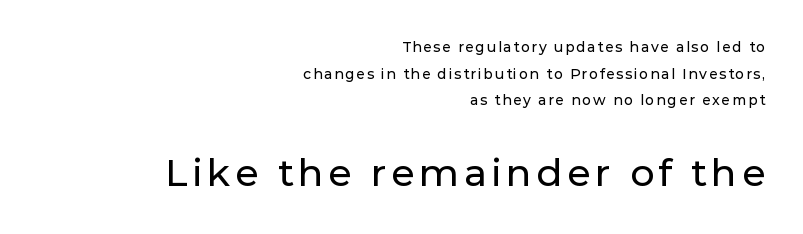
Baseline-to-baseline distance is far greater than the letter height. Look at the glyph heights: the lower group is clearly the bigger setting. Tall strokes in this sample are plumb rather than angled. Are there feet on the stems? There aren't — it's a sans.
